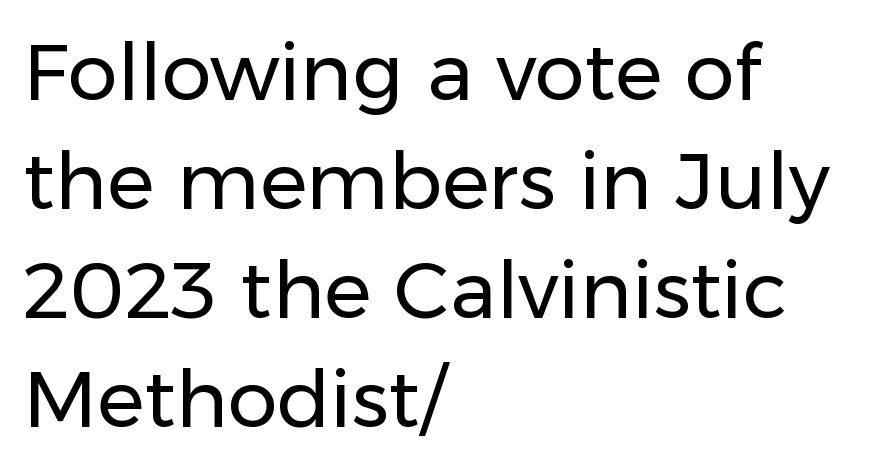
The image shows 79 px regular-weight sans-serif type, upright; set left-aligned, normal line spacing (1.38x), normal letter spacing, not underlined; low stroke contrast and a medium x-height.
